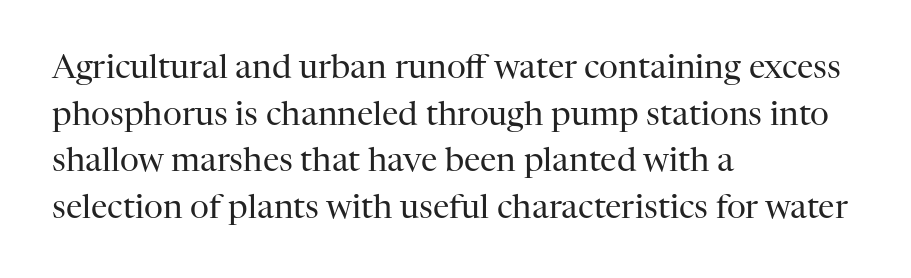
Q: Is the text bold? A: No.
Q: Is the text italic (slanted)? A: No, it is upright.
Q: Is the typeface a serif or a sans-serif typeface? A: Serif.
Q: Is the text underlined? A: No.
Q: How is the paragraph aligned? A: Left-aligned.
Q: Is the spacing between letters normal or unusually wide? A: Normal.
Q: Is the spacing between lines tight, normal or loose? A: Normal.
Q: Width (condensed, normal, or wide)? A: Normal.
Q: Stroke contrast? A: High.
Q: x-height? A: Medium.
Q: Monospaced? A: No.
